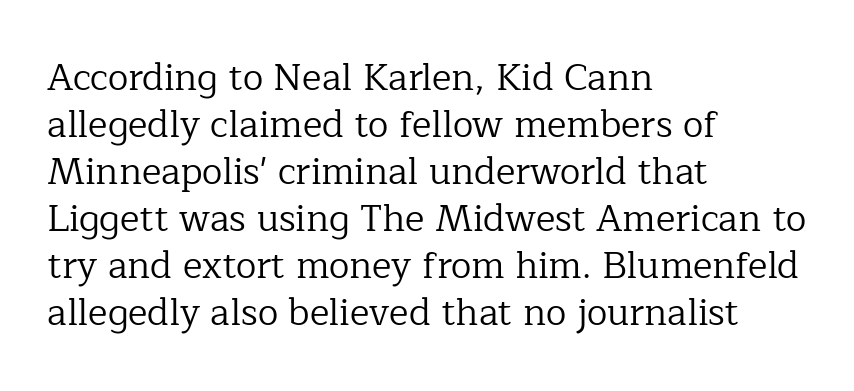
Characters follow at the spacing the type designer built in. On a weight scale, this lands at 450 or below. Where is the straight margin? On the left. The block of text has a typical density, with ordinary space between rows. You could not count columns in this text — the font is proportionally spaced.
